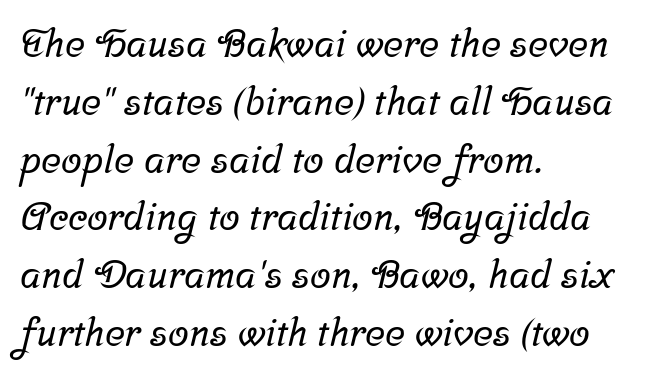
Q: Is the text underlined? A: No.
Q: How is the paragraph aligned? A: Left-aligned.
Q: Is the spacing between letters normal or unusually wide? A: Normal.
Q: Is the spacing between lines tight, normal or loose? A: Normal.
Q: Width (condensed, normal, or wide)? A: Normal.
Q: Stroke contrast? A: Low.
Q: x-height? A: Medium.
Q: Monospaced? A: No.
